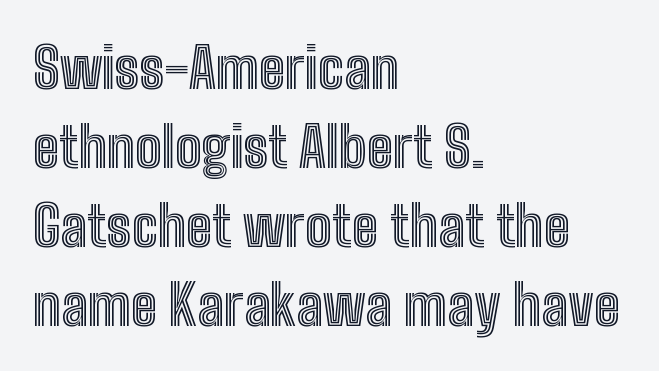
Q: Is the text italic (slanted)? A: No, it is upright.
Q: Is the text underlined? A: No.
Q: How is the paragraph aligned? A: Left-aligned.
Q: Is the spacing between letters normal or unusually wide? A: Normal.
Q: Is the spacing between lines tight, normal or loose? A: Normal.
Q: Width (condensed, normal, or wide)? A: Condensed.
Q: x-height? A: Medium.
Q: Monospaced? A: No.
